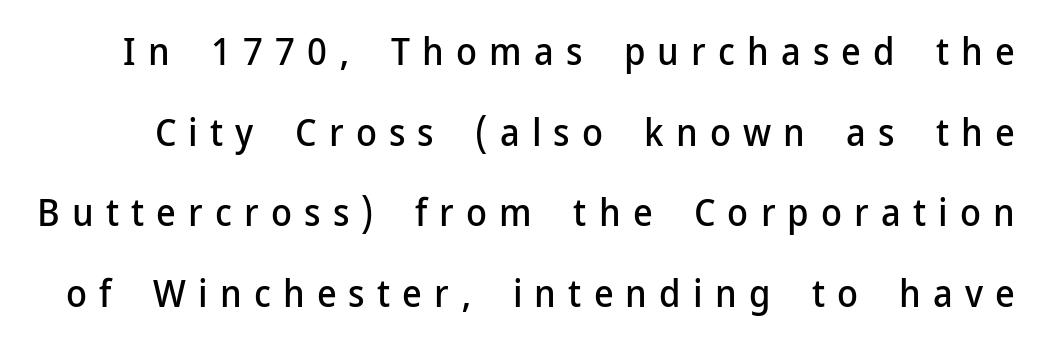
The image shows 38 px sans-serif type, upright; set loose line spacing (2.12x), unusually wide letter spacing (+0.32 em), not underlined; low stroke contrast and a medium x-height.
